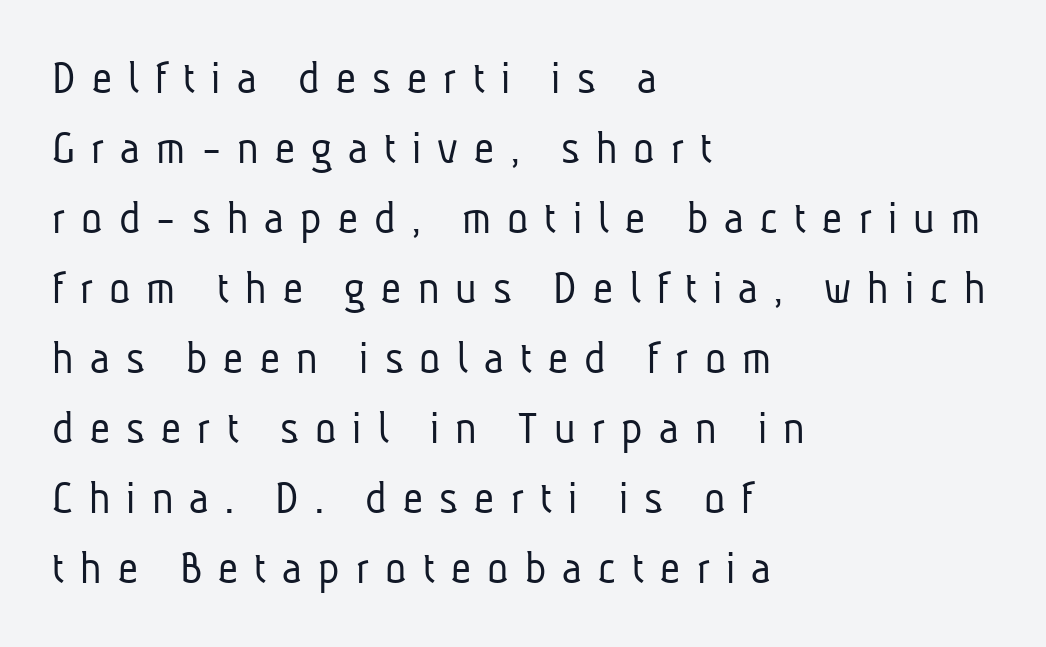
{"serif": "no", "bold": "no", "weight": "light", "width": "condensed", "stroke_contrast": "low", "x_height": "medium", "monospaced": "no", "underline": "no", "align": "left", "line_spacing": "normal", "line_spacing_ratio": 1.43, "letter_spacing": "wide", "letter_spacing_em": 0.33, "glyph_px": 49}
